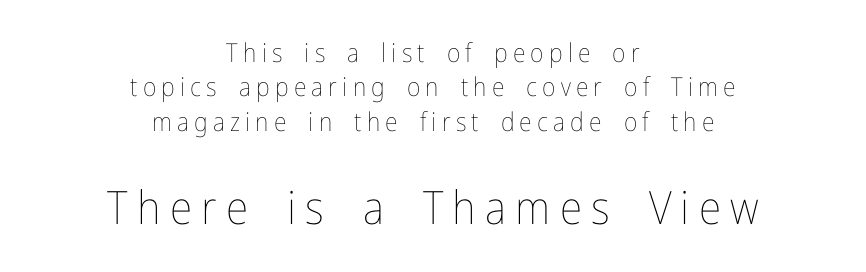
The image shows 46 px thin, condensed type, upright; set centered, normal line spacing (1.32x), unusually wide letter spacing (+0.2 em), not underlined; the second (bottom) block is 1.77x larger; low stroke contrast and a medium x-height.
